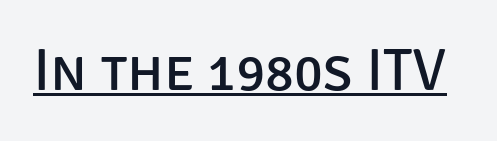
Note the varied advance widths — an 'i' is clearly narrower than an 'm'. Nothing heavy about these letters — not bold at all. Short note: letters normally spaced. Note: no serifs on the glyphs.
